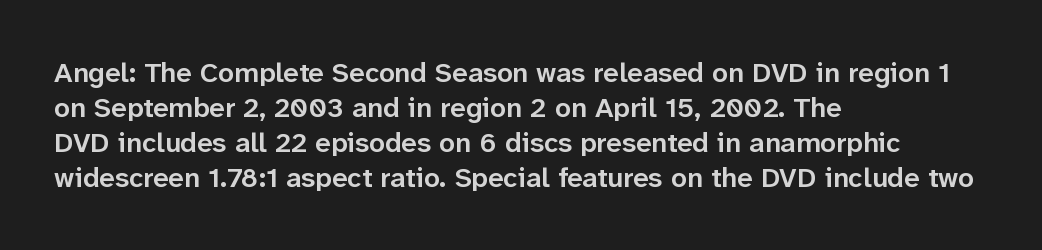
{"serif": "no", "italic": "no", "bold": "semi", "weight": "semibold", "width": "normal", "stroke_contrast": "low", "x_height": "medium", "monospaced": "no", "underline": "no", "align": "left", "line_spacing": "normal", "line_spacing_ratio": 1.25, "letter_spacing": "normal", "letter_spacing_em": 0.0, "glyph_px": 28}
